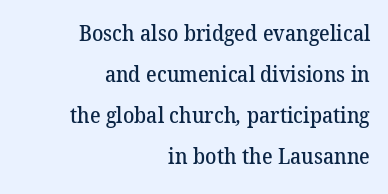
Underline: absent. Casual observation: everything's shoved over to the right. The rendering keeps characters at their native spacing. Successive baselines arrive slowly, with a big drop between each. Strokes here are thickened, but only to semibold level.
